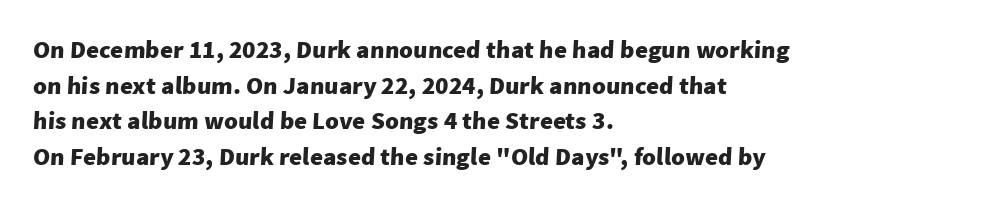
{"bold": "yes", "underline": "no", "align": "left", "line_spacing": "normal", "line_spacing_ratio": 1.43, "letter_spacing": "normal", "letter_spacing_em": 0.0, "glyph_px": 25}
